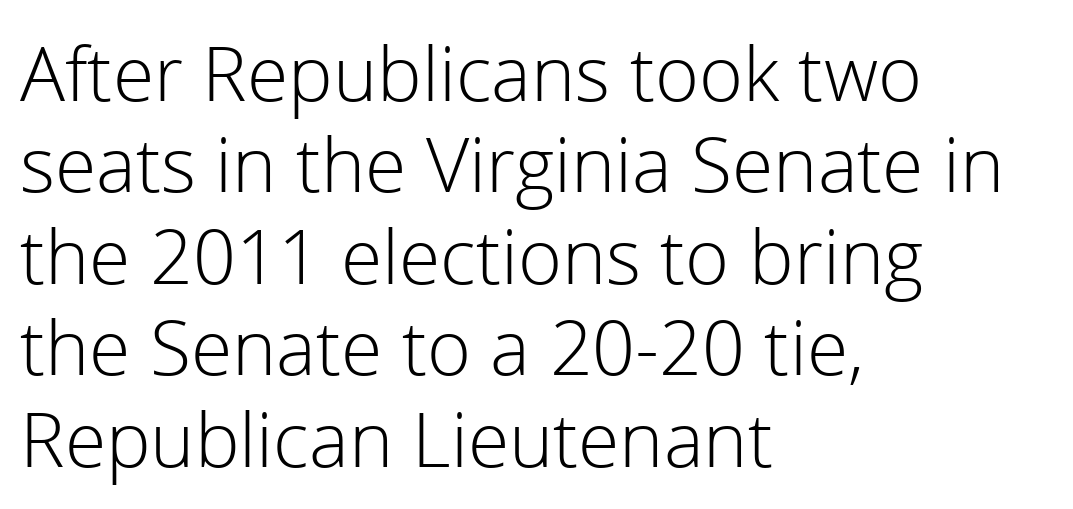
{"serif": "no", "italic": "no", "bold": "no", "weight": "light", "width": "normal", "x_height": "medium", "monospaced": "no", "underline": "no", "align": "left", "line_spacing_ratio": 1.22, "letter_spacing": "normal", "letter_spacing_em": 0.0, "glyph_px": 75}
